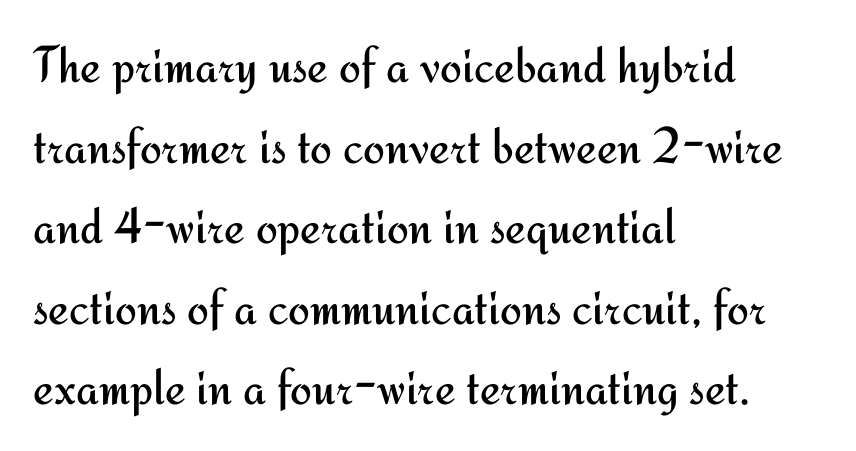
The image shows 52 px regular-weight sans-serif type, upright; set left-aligned, normal line spacing (1.55x), normal letter spacing, not underlined; medium stroke contrast and a small x-height.
